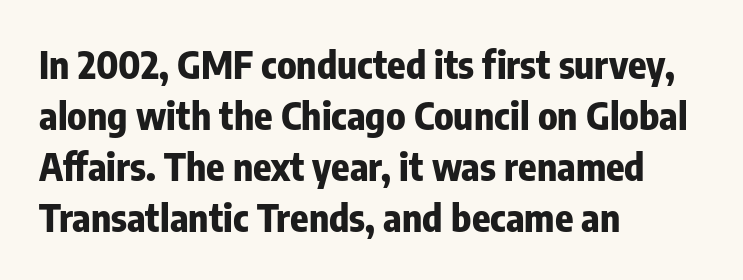
Q: Is the text bold? A: Yes.
Q: Is the text italic (slanted)? A: No, it is upright.
Q: Is the typeface a serif or a sans-serif typeface? A: Sans-serif.
Q: Is the text underlined? A: No.
Q: How is the paragraph aligned? A: Left-aligned.
Q: Is the spacing between letters normal or unusually wide? A: Normal.
Q: Is the spacing between lines tight, normal or loose? A: Normal.
Q: Width (condensed, normal, or wide)? A: Condensed.
Q: Stroke contrast? A: Low.
Q: x-height? A: Medium.
Q: Monospaced? A: No.
